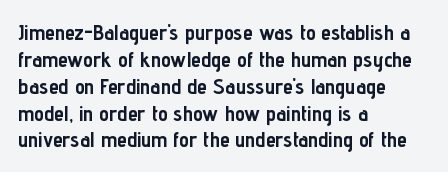
Q: Is the text bold? A: Yes.
Q: Is the text italic (slanted)? A: No, it is upright.
Q: Is the text underlined? A: No.
Q: How is the paragraph aligned? A: Left-aligned.
Q: Is the spacing between letters normal or unusually wide? A: Normal.
